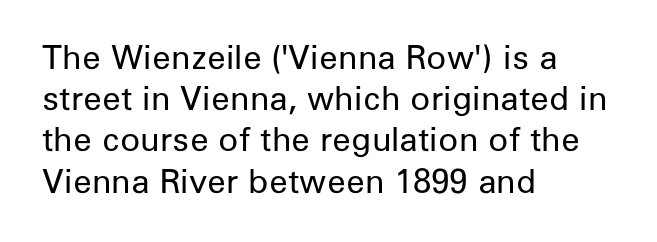
{"serif": "no", "italic": "no", "bold": "no", "weight": "regular", "width": "normal", "stroke_contrast": "low", "x_height": "medium", "monospaced": "no", "underline": "no", "align": "left", "line_spacing": "normal", "line_spacing_ratio": 1.25, "letter_spacing": "normal", "letter_spacing_em": 0.0, "glyph_px": 33}
